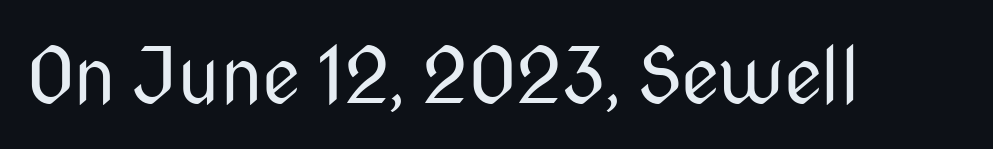
The strokes are not fattened; the text isn't bold. There is no visible air inserted between adjacent glyphs. A typesetter would mark this as roman, not italic. These lines are rendered in a variable-pitch font. Underlining? Definitely not there.
